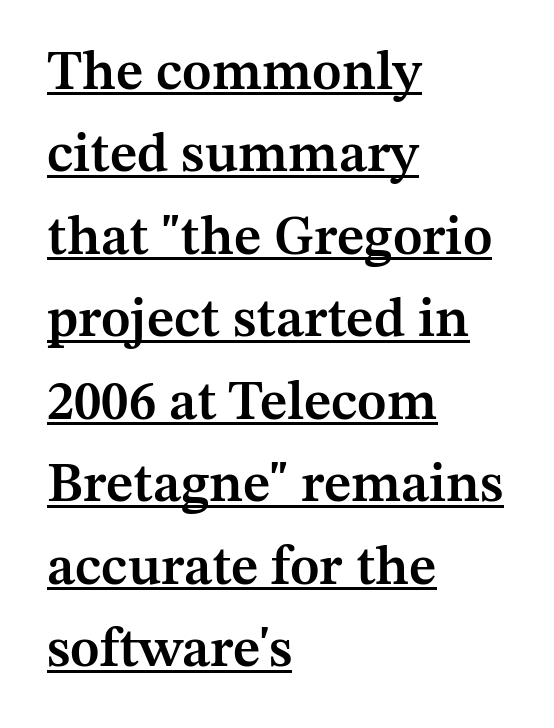
Q: Is the text bold? A: Semi-bold.
Q: Is the text italic (slanted)? A: No, it is upright.
Q: Is the typeface a serif or a sans-serif typeface? A: Serif.
Q: Is the text underlined? A: Yes.
Q: How is the paragraph aligned? A: Left-aligned.
Q: Is the spacing between letters normal or unusually wide? A: Normal.
Q: Is the spacing between lines tight, normal or loose? A: Normal.
Q: Width (condensed, normal, or wide)? A: Normal.
Q: Stroke contrast? A: Medium.
Q: x-height? A: Medium.
Q: Monospaced? A: No.
